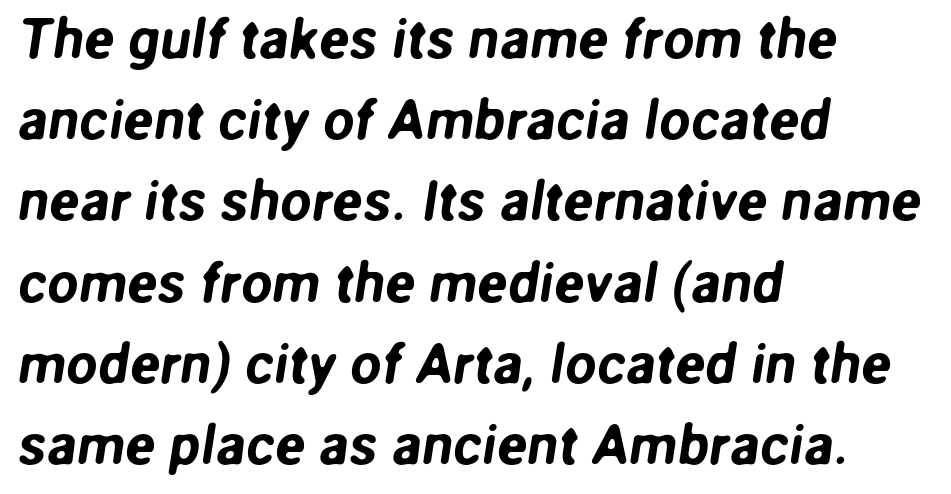
The leading is moderate, giving the passage an even texture. The setting favours the left margin, as ordinary paragraphs usually do. Anything drawn beneath the words? Only blank space. Each word holds together tightly as a unit, with standard inter-letter gaps.
